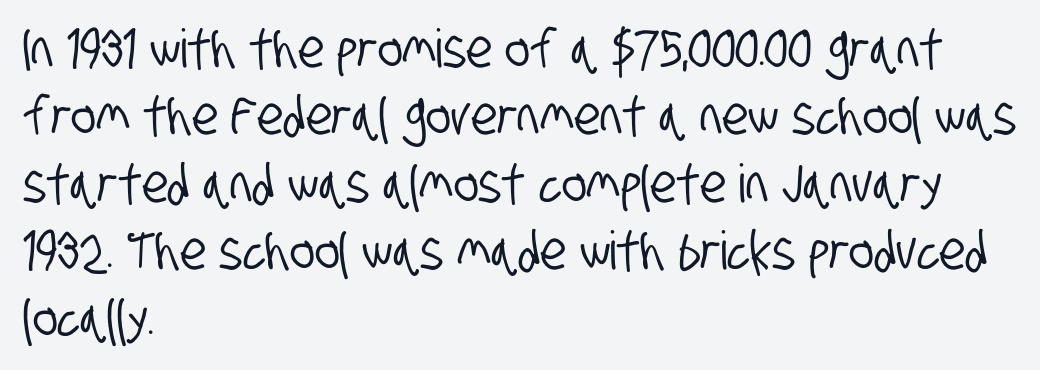
Q: Is the typeface a serif or a sans-serif typeface? A: Sans-serif.
Q: Is the text underlined? A: No.
Q: How is the paragraph aligned? A: Left-aligned.
Q: Is the spacing between letters normal or unusually wide? A: Normal.
Q: Is the spacing between lines tight, normal or loose? A: Normal.
Q: Width (condensed, normal, or wide)? A: Condensed.
Q: Stroke contrast? A: Low.
Q: x-height? A: Large.
Q: Monospaced? A: No.
